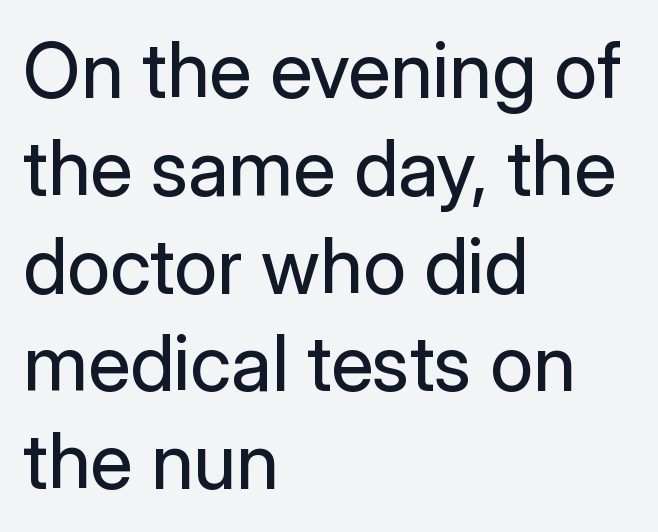
The image shows 77 px regular-weight sans-serif type, upright; set left-aligned, normal line spacing (1.27x), normal letter spacing, not underlined; low stroke contrast and a medium x-height.
